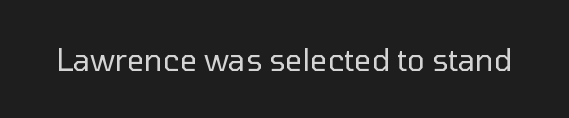
Q: Is the text bold? A: No.
Q: Is the text italic (slanted)? A: No, it is upright.
Q: Is the typeface a serif or a sans-serif typeface? A: Sans-serif.
Q: Is the text underlined? A: No.
Q: Is the spacing between letters normal or unusually wide? A: Normal.
Q: Width (condensed, normal, or wide)? A: Normal.
Q: Stroke contrast? A: Low.
Q: x-height? A: Medium.
Q: Monospaced? A: No.
